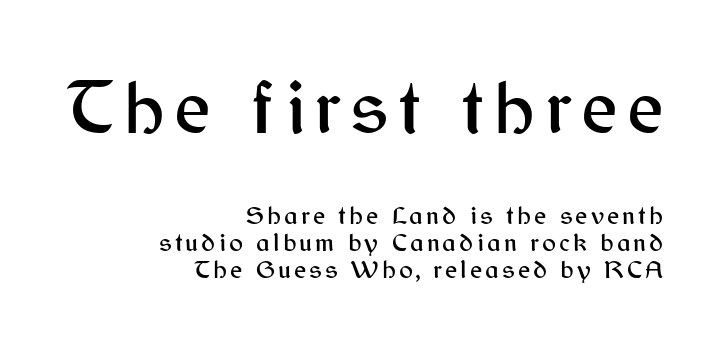
{"serif": "no", "italic": "no", "width": "normal", "stroke_contrast": "medium", "x_height": "medium", "monospaced": "no", "underline": "no", "align": "right", "line_spacing": "tight", "line_spacing_ratio": 1.04, "larger_block": "first", "size_ratio": 3.0, "glyph_px": 78}
